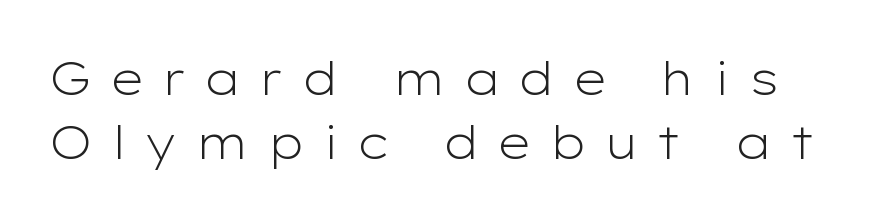
The image shows 46 px light, wide sans-serif type, upright; set normal line spacing (1.39x), unusually wide letter spacing (+0.38 em), not underlined; low stroke contrast and a medium x-height.
